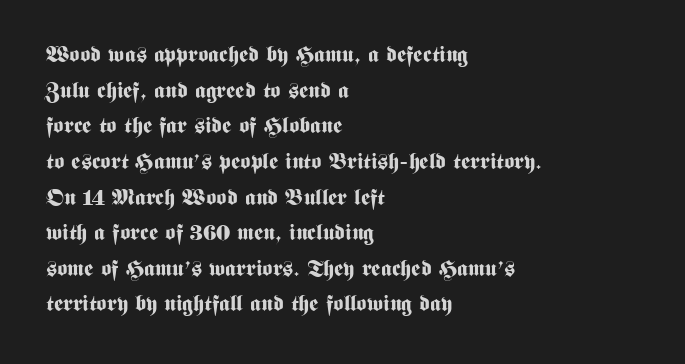
The image shows 22 px bold type, upright; set left-aligned, normal line spacing (1.62x), normal letter spacing, not underlined.
